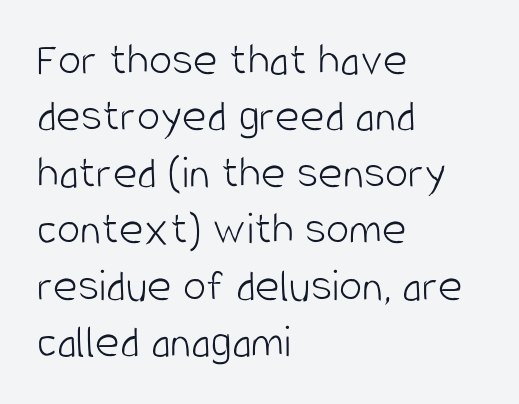
Q: Is the text bold? A: No.
Q: Is the text italic (slanted)? A: No, it is upright.
Q: Is the typeface a serif or a sans-serif typeface? A: Sans-serif.
Q: Is the text underlined? A: No.
Q: How is the paragraph aligned? A: Left-aligned.
Q: Is the spacing between letters normal or unusually wide? A: Normal.
Q: Width (condensed, normal, or wide)? A: Condensed.
Q: Stroke contrast? A: Low.
Q: x-height? A: Large.
Q: Monospaced? A: No.
